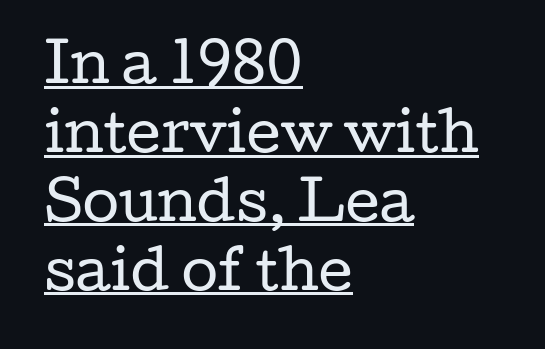
{"serif": "yes", "italic": "no", "bold": "no", "weight": "regular", "width": "wide", "stroke_contrast": "low", "x_height": "medium", "monospaced": "no", "underline": "yes", "align": "left", "line_spacing": "normal", "line_spacing_ratio": 1.3, "letter_spacing": "normal", "letter_spacing_em": 0.0, "glyph_px": 53}
